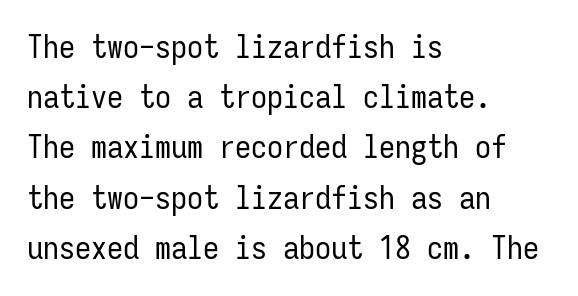
It's the straight-up-and-down kind of type. Compared with a typical body face, this is equally light or lighter still. The passage shown is typeset with a sans-serif family. The gap between lines stays unmarked. The passage is arranged the way most books set body copy — flush left.
